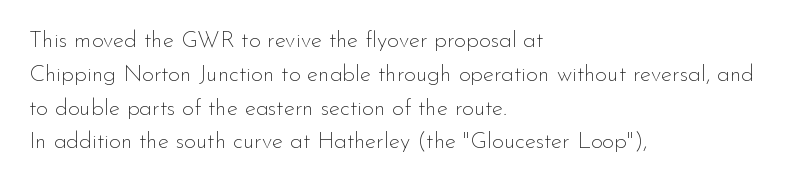
Q: Is the text bold? A: No.
Q: Is the text italic (slanted)? A: No, it is upright.
Q: Is the text underlined? A: No.
Q: How is the paragraph aligned? A: Left-aligned.
Q: Is the spacing between letters normal or unusually wide? A: Normal.
Q: Is the spacing between lines tight, normal or loose? A: Normal.
